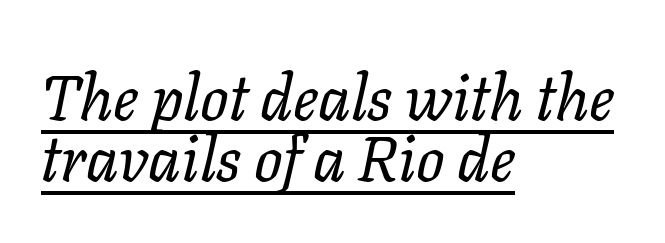
Q: Is the text bold? A: No.
Q: Is the text italic (slanted)? A: Yes, it leans right by about 11 degrees.
Q: Is the text underlined? A: Yes.
Q: How is the paragraph aligned? A: Left-aligned.
Q: Is the spacing between letters normal or unusually wide? A: Normal.
Q: Is the spacing between lines tight, normal or loose? A: Tight.
Q: Width (condensed, normal, or wide)? A: Normal.
Q: Stroke contrast? A: Low.
Q: x-height? A: Medium.
Q: Monospaced? A: No.
